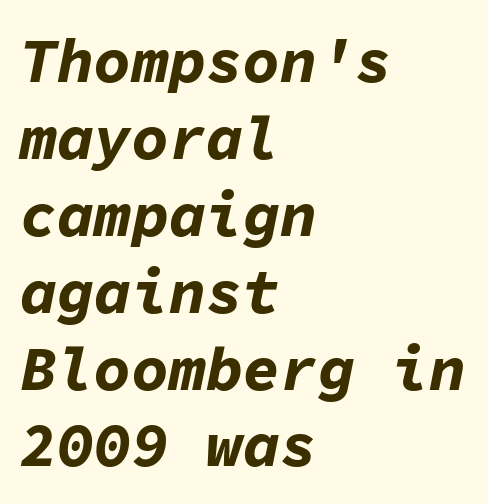
{"italic": "yes", "lean": "right", "slant_degrees": 11, "bold": "yes", "weight": "bold", "width": "normal", "stroke_contrast": "low", "x_height": "medium", "monospaced": "yes", "underline": "no", "align": "left", "line_spacing_ratio": 1.24, "letter_spacing": "normal", "letter_spacing_em": 0.0, "glyph_px": 62}
